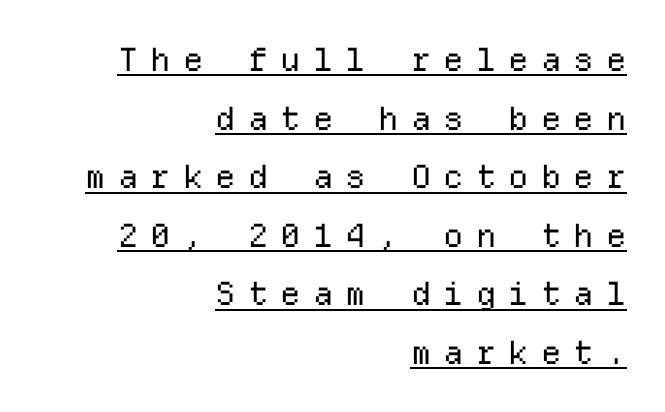
The image shows 32 px regular-weight sans-serif type, upright, monospaced; set right-aligned, line spacing 1.83x, unusually wide letter spacing (+0.38 em), underlined; low stroke contrast and a medium x-height.
